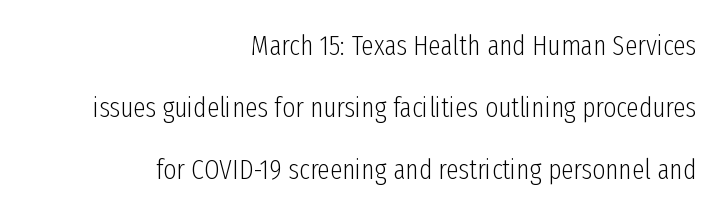
{"serif": "no", "italic": "no", "bold": "no", "weight": "light", "width": "condensed", "stroke_contrast": "low", "x_height": "medium", "monospaced": "no", "underline": "no", "align": "right", "line_spacing": "loose", "line_spacing_ratio": 2.21, "letter_spacing": "normal", "letter_spacing_em": 0.0, "glyph_px": 28}
